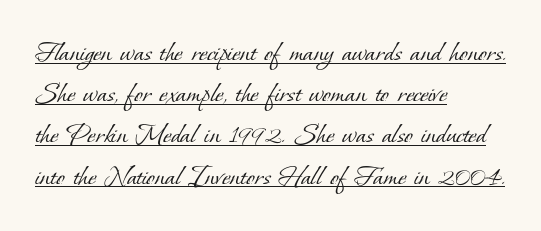
{"serif": "yes", "bold": "no", "weight": "light", "width": "normal", "stroke_contrast": "low", "x_height": "small", "monospaced": "no", "underline": "yes", "align": "left", "line_spacing": "normal", "line_spacing_ratio": 1.33, "letter_spacing": "normal", "letter_spacing_em": 0.0, "glyph_px": 31}
